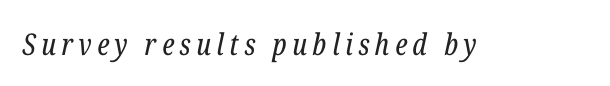
{"serif": "yes", "italic": "yes", "lean": "right", "slant_degrees": 12, "bold": "no", "weight": "regular", "width": "condensed", "stroke_contrast": "low", "x_height": "medium", "monospaced": "no", "underline": "no", "glyph_px": 30}
